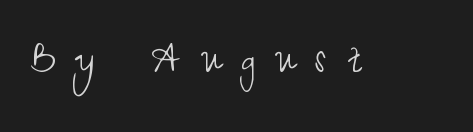
Q: Is the text bold? A: No.
Q: Is the text italic (slanted)? A: No, it is upright.
Q: Is the typeface a serif or a sans-serif typeface? A: Sans-serif.
Q: Is the text underlined? A: No.
Q: Is the spacing between letters normal or unusually wide? A: Unusually wide.
Q: Width (condensed, normal, or wide)? A: Condensed.
Q: Stroke contrast? A: Medium.
Q: x-height? A: Small.
Q: Monospaced? A: No.
